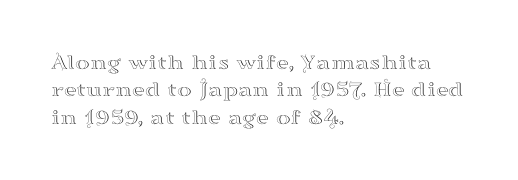
Letter spacing: default. Words float on clear page, feet unadorned. Every stem runs plumb, perpendicular to the baseline. Is there much room between lines? A standard amount, neither cramped nor airy. Reading down the block, your eye returns to a fixed left position each line.
